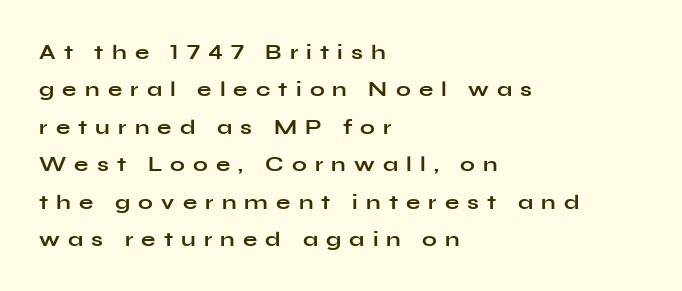
The image shows 21 px bold type, upright; set left-aligned, line spacing 1.78x, unusually wide letter spacing (+0.39 em), not underlined.
